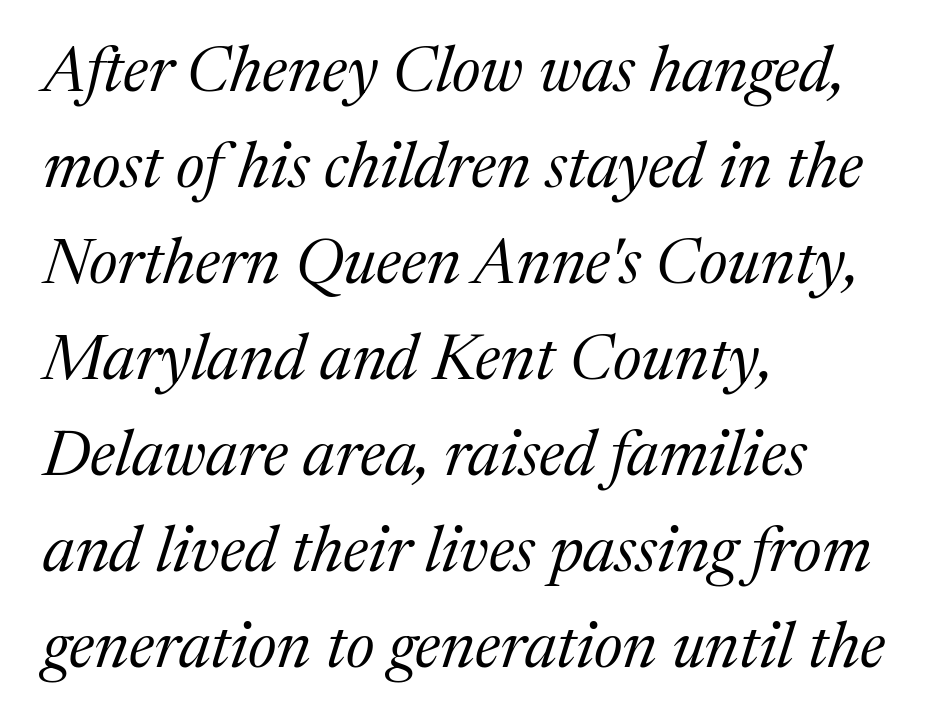
Q: Is the text bold? A: No.
Q: Is the text italic (slanted)? A: Yes, it leans right by about 17 degrees.
Q: Is the typeface a serif or a sans-serif typeface? A: Serif.
Q: Is the text underlined? A: No.
Q: How is the paragraph aligned? A: Left-aligned.
Q: Is the spacing between letters normal or unusually wide? A: Normal.
Q: Is the spacing between lines tight, normal or loose? A: Normal.
Q: Width (condensed, normal, or wide)? A: Normal.
Q: Stroke contrast? A: Medium.
Q: x-height? A: Medium.
Q: Monospaced? A: No.
